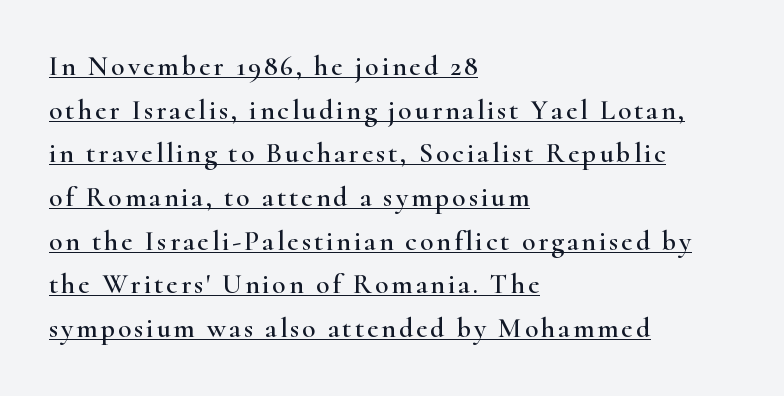
Vertically, the passage feels balanced, rows spaced as you'd expect. Spacing verdict: proportional, widths tailored to each character. A baseline rule has been typeset under these characters. In terms of letterform style, serifs are clearly present. Teacher's note: observe the even left margin — that is flush-left alignment.
